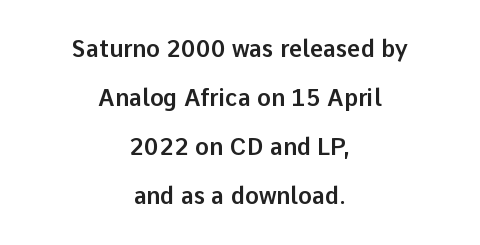
{"italic": "no", "underline": "no", "align": "center", "line_spacing": "loose", "line_spacing_ratio": 2.13, "letter_spacing": "normal", "letter_spacing_em": 0.0, "glyph_px": 23}
